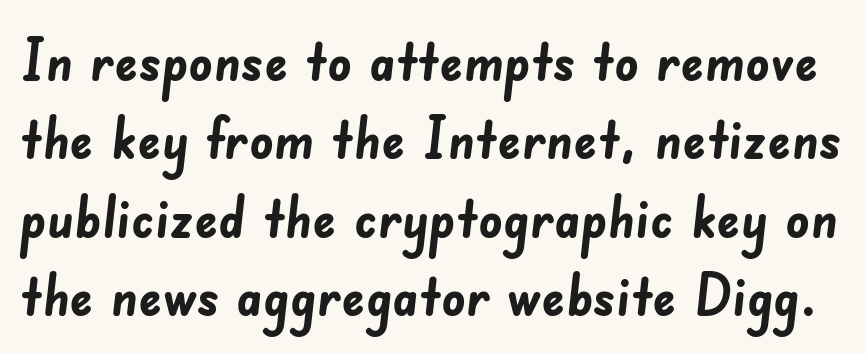
The image shows 59 px semibold sans-serif type; set normal line spacing (1.33x), normal letter spacing, not underlined; low stroke contrast and a small x-height.
